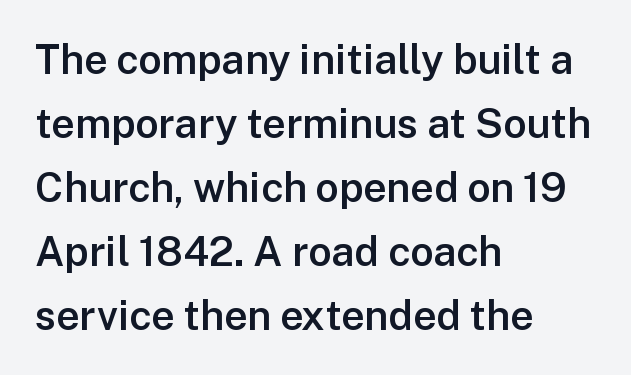
A bit beefed up — I'd call it semibold rather than bold. The compositor pushed each line to the left boundary. Style check: upright. Beneath every word, the page is bare. This sample uses plain, unmodified letter spacing.
